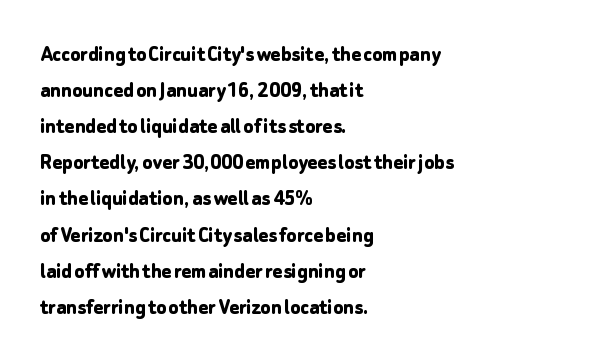
Q: Is the text bold? A: Yes.
Q: Is the text italic (slanted)? A: No, it is upright.
Q: Is the text underlined? A: No.
Q: How is the paragraph aligned? A: Left-aligned.
Q: Is the spacing between letters normal or unusually wide? A: Normal.
Q: Is the spacing between lines tight, normal or loose? A: Normal.
